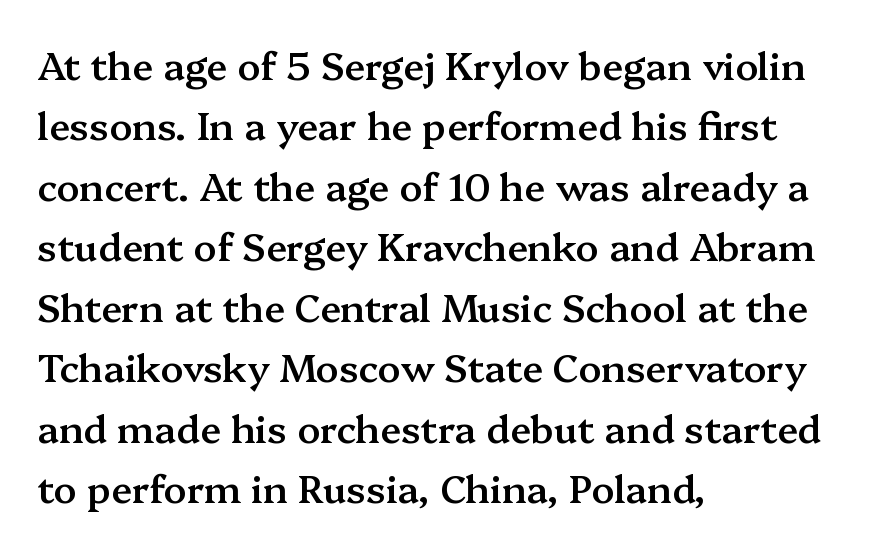
Q: Is the text bold? A: Semi-bold.
Q: Is the text italic (slanted)? A: No, it is upright.
Q: Is the typeface a serif or a sans-serif typeface? A: Serif.
Q: Is the text underlined? A: No.
Q: How is the paragraph aligned? A: Left-aligned.
Q: Is the spacing between letters normal or unusually wide? A: Normal.
Q: Is the spacing between lines tight, normal or loose? A: Normal.
Q: Width (condensed, normal, or wide)? A: Normal.
Q: Stroke contrast? A: Medium.
Q: x-height? A: Medium.
Q: Monospaced? A: No.
